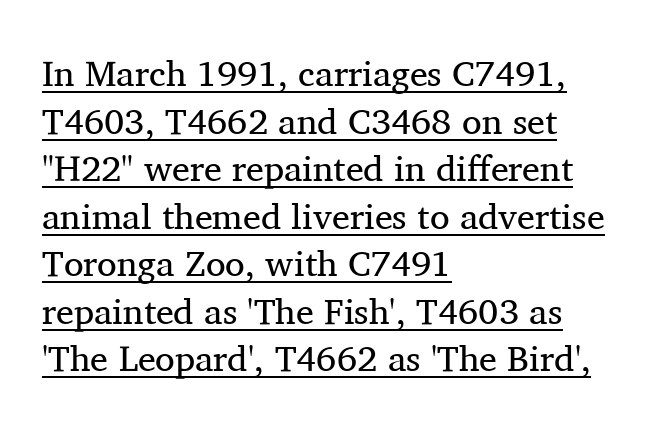
{"serif": "yes", "italic": "no", "bold": "no", "weight": "regular", "width": "normal", "stroke_contrast": "medium", "x_height": "medium", "monospaced": "no", "underline": "yes", "align": "left", "line_spacing": "normal", "line_spacing_ratio": 1.32, "letter_spacing": "normal", "letter_spacing_em": 0.0, "glyph_px": 36}
